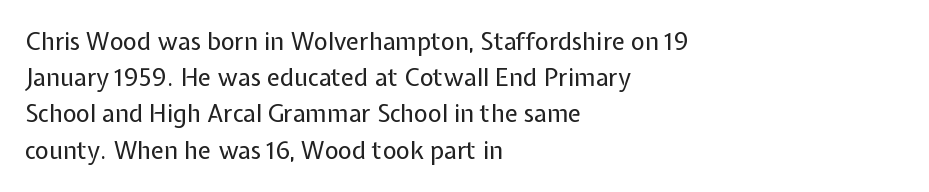
{"italic": "no", "bold": "no", "underline": "no", "align": "left", "line_spacing": "normal", "line_spacing_ratio": 1.51, "letter_spacing": "normal", "letter_spacing_em": 0.0, "glyph_px": 24}
